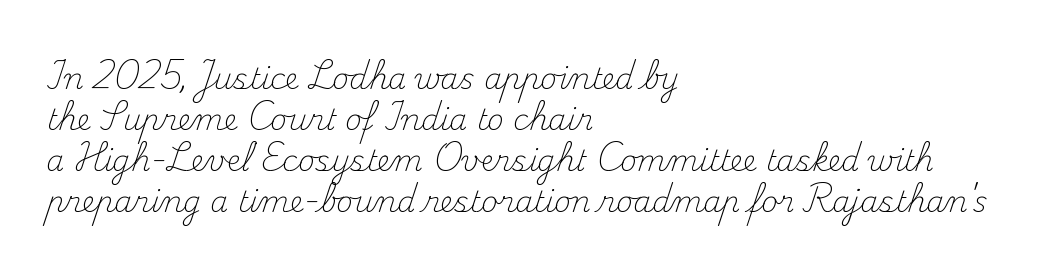
The image shows 29 px light serif type; set left-aligned, normal line spacing (1.41x), normal letter spacing, not underlined; medium stroke contrast and a small x-height.
